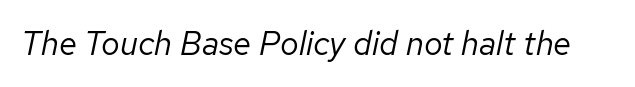
It's the slanting kind of type. The cut favours lightness, reaching ordinary text weight at its darkest. Proportional: the letters do not fall into vertical columns. Each word holds together tightly as a unit, with standard inter-letter gaps. Type without underlining.
